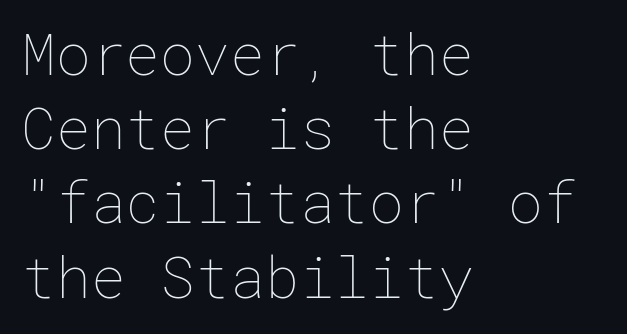
{"italic": "no", "bold": "no", "weight": "thin", "width": "normal", "stroke_contrast": "low", "x_height": "medium", "underline": "no", "align": "left", "line_spacing": "normal", "line_spacing_ratio": 1.28, "letter_spacing": "normal", "letter_spacing_em": 0.0, "glyph_px": 58}
